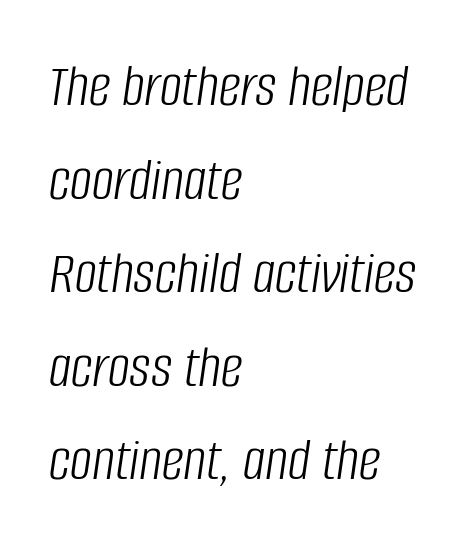
The image shows 62 px light, condensed type, italic (leaning right); set left-aligned, normal line spacing (1.51x), normal letter spacing, not underlined; low stroke contrast and a large x-height.
